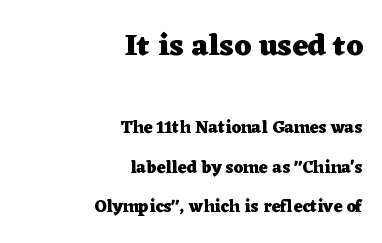
{"serif": "yes", "italic": "no", "bold": "yes", "weight": "heavy", "width": "wide", "stroke_contrast": "low", "x_height": "medium", "monospaced": "no", "underline": "no", "align": "right", "line_spacing": "loose", "line_spacing_ratio": 2.31, "letter_spacing": "normal", "letter_spacing_em": 0.0, "larger_block": "first", "size_ratio": 1.76, "glyph_px": 30}
